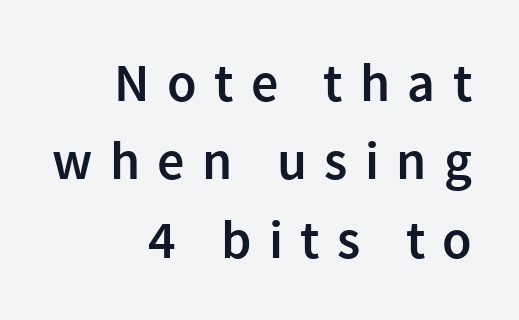
Semibold letterforms, between regular and bold. It's the straight-up-and-down kind of type. Honestly, the row spacing looks completely unremarkable. The space beneath each line is pristine and unruled. Spacing verdict: proportional, widths tailored to each character. These lines are composed in type without serifs.
